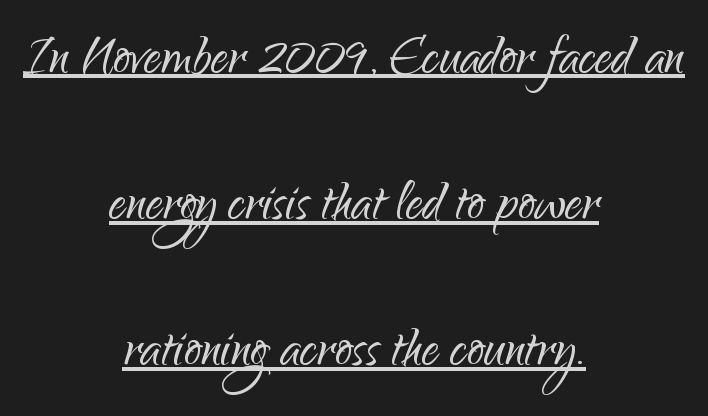
Casual observation: everything's sitting right in the middle. Each word holds together tightly as a unit, with standard inter-letter gaps. No extra ink here — the face is not bold. Look at the bottom of the vertical strokes: they stop flat, with no serifs. Here the designer chose a conventional face with non-uniform glyph widths.
